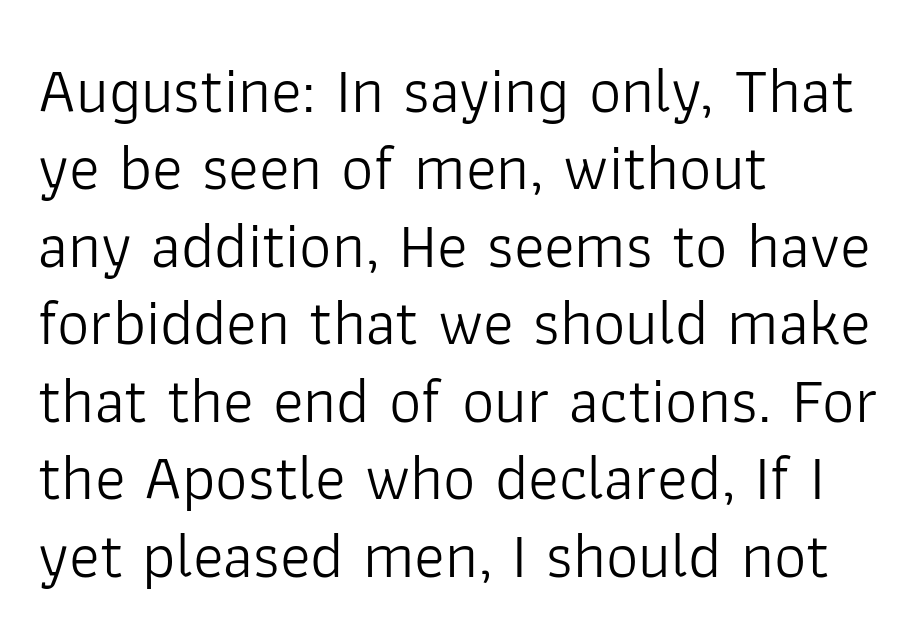
Q: Is the text bold? A: No.
Q: Is the text italic (slanted)? A: No, it is upright.
Q: Is the typeface a serif or a sans-serif typeface? A: Sans-serif.
Q: Is the text underlined? A: No.
Q: How is the paragraph aligned? A: Left-aligned.
Q: Is the spacing between letters normal or unusually wide? A: Normal.
Q: Width (condensed, normal, or wide)? A: Normal.
Q: Stroke contrast? A: Low.
Q: x-height? A: Medium.
Q: Monospaced? A: No.
